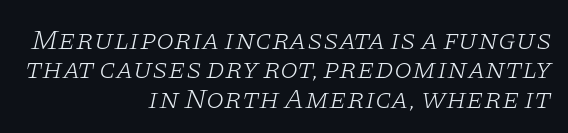
Q: Is the text bold? A: No.
Q: Is the text italic (slanted)? A: Yes, it leans right by about 11 degrees.
Q: Is the typeface a serif or a sans-serif typeface? A: Serif.
Q: Is the text underlined? A: No.
Q: How is the paragraph aligned? A: Right-aligned.
Q: Is the spacing between letters normal or unusually wide? A: Normal.
Q: Is the spacing between lines tight, normal or loose? A: Tight.
Q: Width (condensed, normal, or wide)? A: Wide.
Q: Stroke contrast? A: Low.
Q: x-height? A: Large.
Q: Monospaced? A: No.
